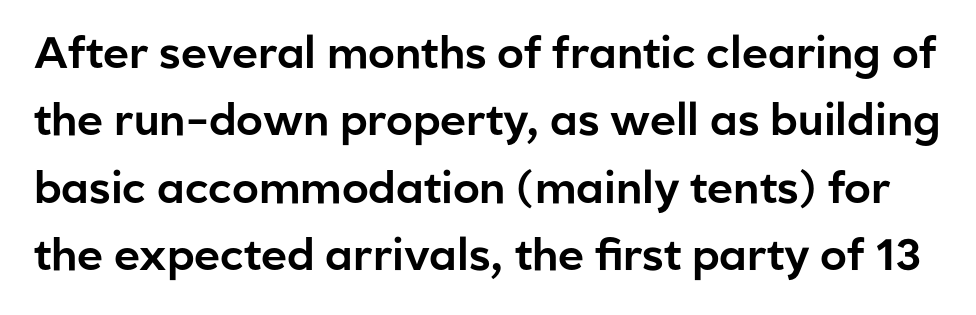
Q: Is the text italic (slanted)? A: No, it is upright.
Q: Is the typeface a serif or a sans-serif typeface? A: Sans-serif.
Q: Is the text underlined? A: No.
Q: Is the spacing between letters normal or unusually wide? A: Normal.
Q: Is the spacing between lines tight, normal or loose? A: Normal.
Q: Width (condensed, normal, or wide)? A: Normal.
Q: Stroke contrast? A: Low.
Q: x-height? A: Medium.
Q: Monospaced? A: No.
